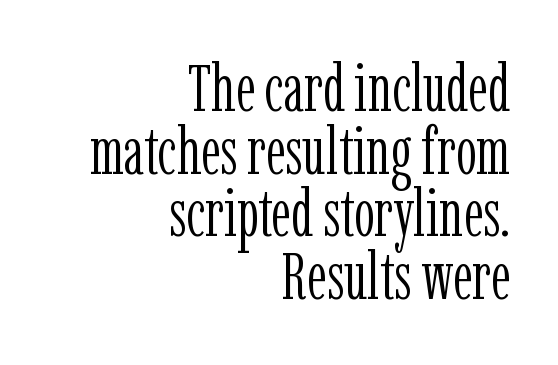
The image shows 66 px light, condensed serif type, upright; set right-aligned, tight line spacing (0.95x), normal letter spacing, not underlined; low stroke contrast and a medium x-height.
